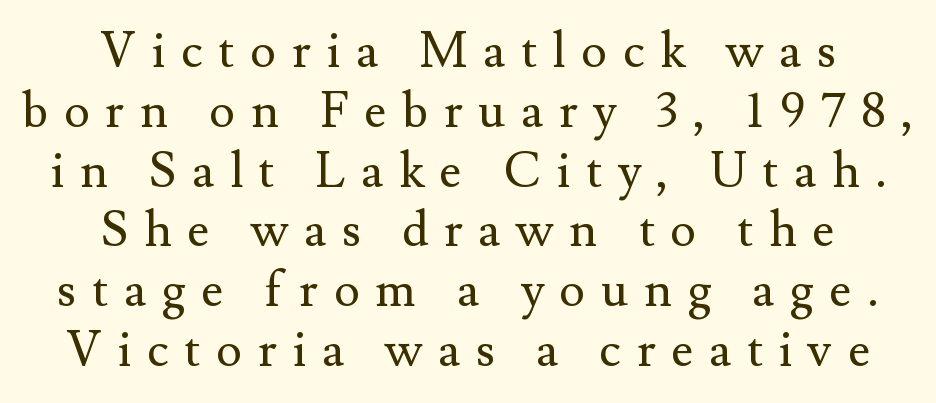
The image shows 49 px regular-weight serif type, upright; set centered, line spacing 1.22x, unusually wide letter spacing (+0.32 em), not underlined; medium stroke contrast and a small x-height.
